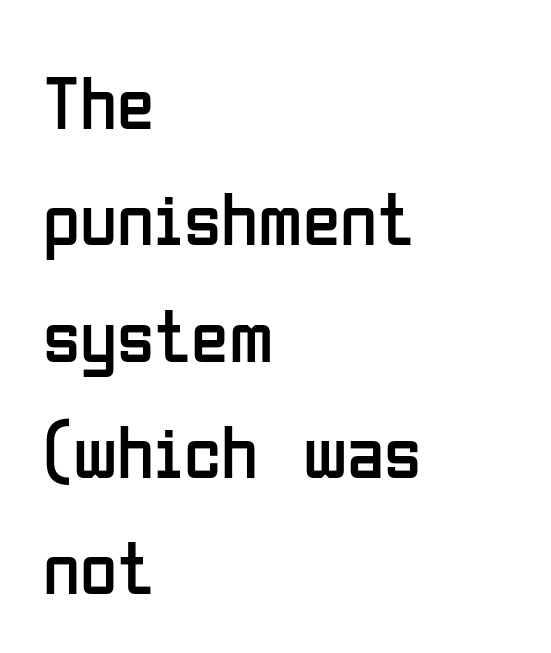
Q: Is the text bold? A: No.
Q: Is the text italic (slanted)? A: No, it is upright.
Q: Is the typeface a serif or a sans-serif typeface? A: Sans-serif.
Q: Is the text underlined? A: No.
Q: How is the paragraph aligned? A: Left-aligned.
Q: Is the spacing between letters normal or unusually wide? A: Normal.
Q: Is the spacing between lines tight, normal or loose? A: Normal.
Q: Width (condensed, normal, or wide)? A: Condensed.
Q: Stroke contrast? A: Low.
Q: x-height? A: Medium.
Q: Monospaced? A: No.
